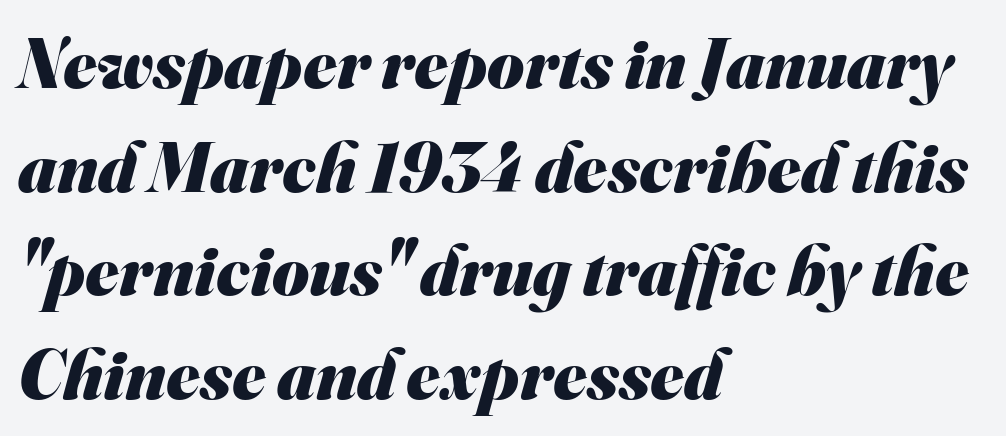
Q: Is the text bold? A: Yes.
Q: Is the typeface a serif or a sans-serif typeface? A: Sans-serif.
Q: Is the text underlined? A: No.
Q: How is the paragraph aligned? A: Left-aligned.
Q: Is the spacing between letters normal or unusually wide? A: Normal.
Q: Is the spacing between lines tight, normal or loose? A: Normal.
Q: Width (condensed, normal, or wide)? A: Normal.
Q: Stroke contrast? A: Medium.
Q: x-height? A: Small.
Q: Monospaced? A: No.
